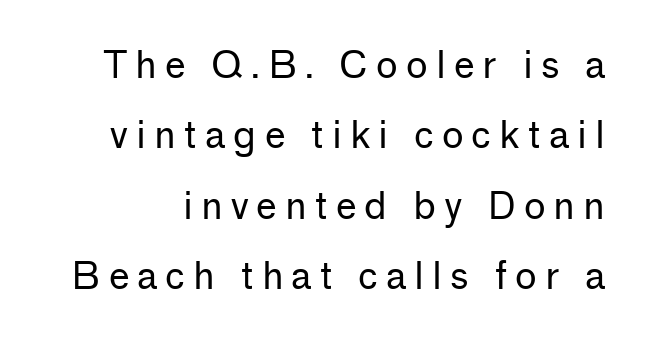
The letters stand upright; this is a roman face. The line texture is sparse and dotted thanks to wide tracking. Proportional: the letters do not fall into vertical columns. The space directly below the letters is spotless. The glyphs in this specimen are sans serif.
